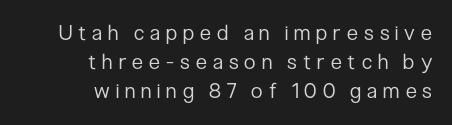
The image shows 21 px text type, upright; set right-aligned, normal line spacing (1.39x), unusually wide letter spacing (+0.29 em), not underlined.
